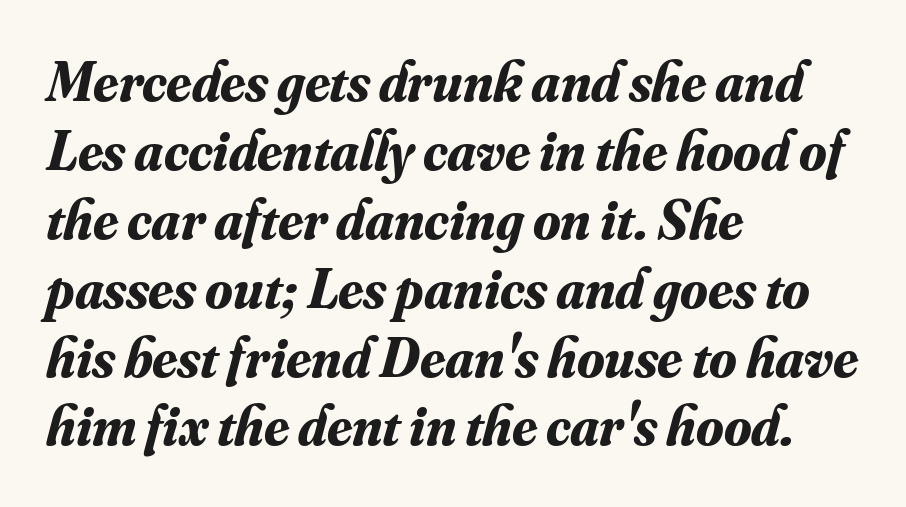
The image shows 56 px bold serif type, italic (leaning right); set left-aligned, line spacing 1.23x, normal letter spacing, not underlined; medium stroke contrast and a small x-height.
